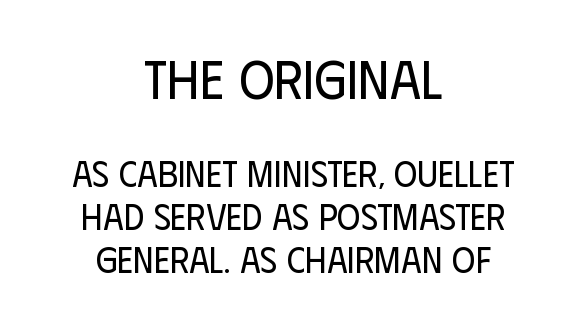
{"serif": "no", "italic": "no", "bold": "no", "weight": "regular", "width": "condensed", "stroke_contrast": "low", "x_height": "large", "monospaced": "no", "underline": "no", "align": "center", "line_spacing_ratio": 1.19, "letter_spacing": "normal", "letter_spacing_em": 0.0, "larger_block": "first", "size_ratio": 1.5, "glyph_px": 54}
